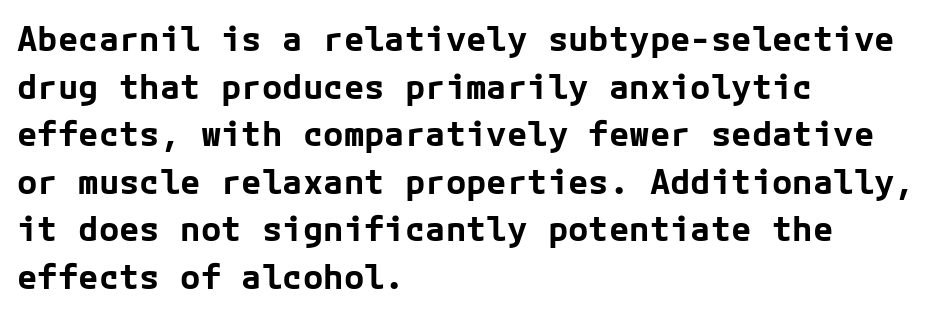
{"serif": "no", "italic": "no", "bold": "yes", "weight": "bold", "width": "normal", "stroke_contrast": "low", "x_height": "medium", "underline": "no", "align": "left", "line_spacing": "normal", "line_spacing_ratio": 1.4, "letter_spacing": "normal", "letter_spacing_em": 0.0, "glyph_px": 34}
